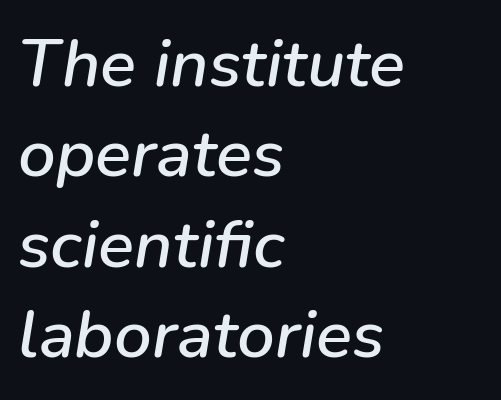
Q: Is the text italic (slanted)? A: Yes, it leans right by about 9 degrees.
Q: Is the text underlined? A: No.
Q: How is the paragraph aligned? A: Left-aligned.
Q: Is the spacing between letters normal or unusually wide? A: Normal.
Q: Is the spacing between lines tight, normal or loose? A: Normal.
Q: Width (condensed, normal, or wide)? A: Normal.
Q: Stroke contrast? A: Low.
Q: x-height? A: Medium.
Q: Monospaced? A: No.
